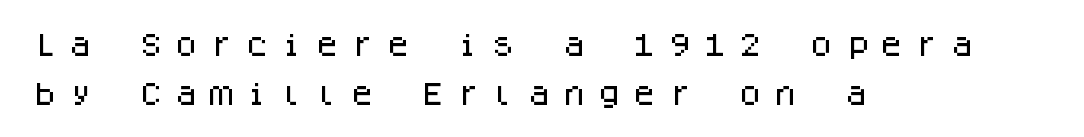
Q: Is the text italic (slanted)? A: No, it is upright.
Q: Is the text underlined? A: No.
Q: How is the paragraph aligned? A: Left-aligned.
Q: Is the spacing between letters normal or unusually wide? A: Unusually wide.
Q: Is the spacing between lines tight, normal or loose? A: Loose.
